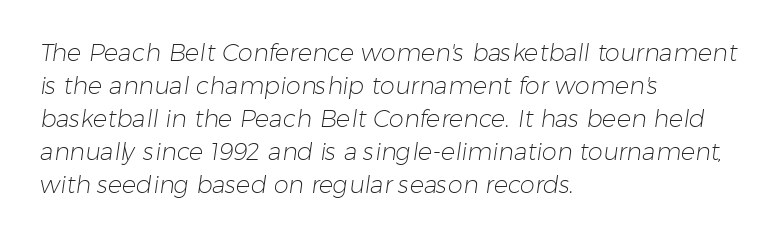
The image shows 24 px text type; set left-aligned, normal line spacing (1.38x), normal letter spacing, not underlined.
